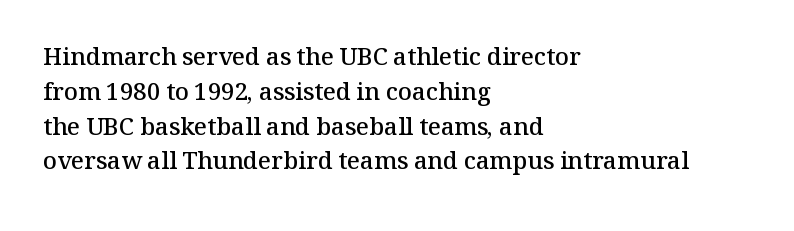
Notice how descenders clear the ascenders below comfortably — that's standard leading. It's the straight-up-and-down kind of type. Horizontally, the lines are justified to the leading edge only. Is the letter spacing exaggerated? No — it looks like the ordinary default. Semibold letterforms, between regular and bold.
